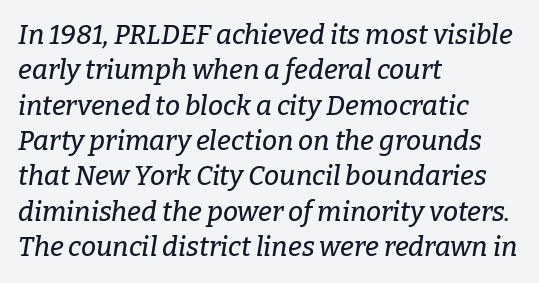
{"italic": "yes", "lean": "right", "slant_degrees": 9, "underline": "no", "align": "left", "line_spacing": "normal", "line_spacing_ratio": 1.31, "letter_spacing": "normal", "letter_spacing_em": 0.0, "glyph_px": 27}
